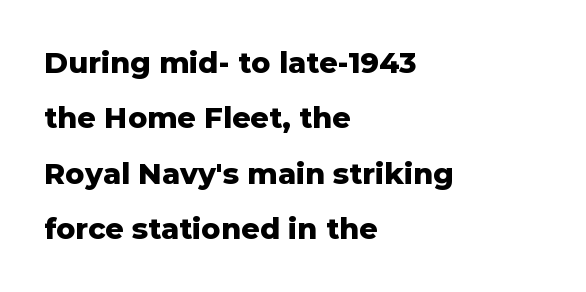
Q: Is the text bold? A: Yes.
Q: Is the text italic (slanted)? A: No, it is upright.
Q: Is the typeface a serif or a sans-serif typeface? A: Sans-serif.
Q: Is the text underlined? A: No.
Q: How is the paragraph aligned? A: Left-aligned.
Q: Is the spacing between letters normal or unusually wide? A: Normal.
Q: Is the spacing between lines tight, normal or loose? A: Loose.
Q: Width (condensed, normal, or wide)? A: Normal.
Q: Stroke contrast? A: Low.
Q: x-height? A: Medium.
Q: Monospaced? A: No.
